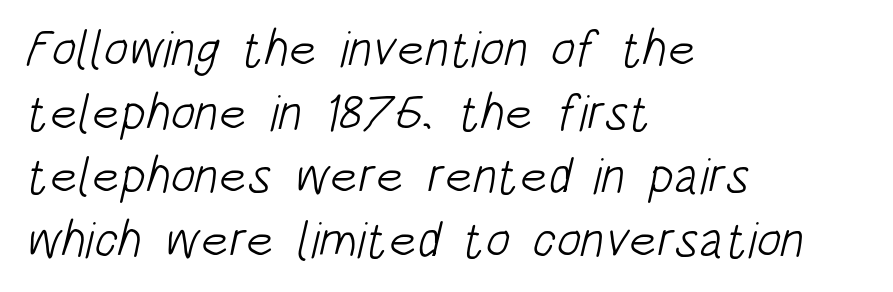
The image shows 51 px light, condensed sans-serif type; set left-aligned, normal line spacing (1.25x), normal letter spacing, not underlined; low stroke contrast and a large x-height.
